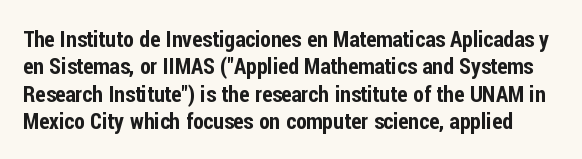
The image shows 22 px text type, upright; set line spacing 1.24x, normal letter spacing, not underlined.
